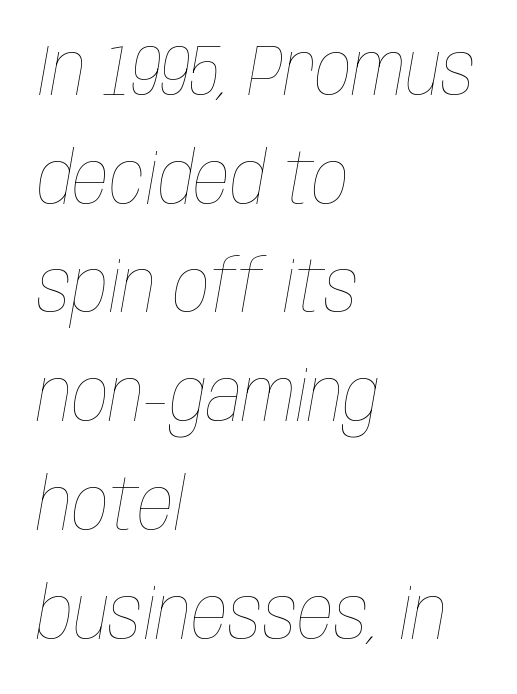
The image shows 72 px thin, condensed type, italic (leaning right); set left-aligned, normal line spacing (1.51x), normal letter spacing, not underlined; low stroke contrast and a large x-height.
